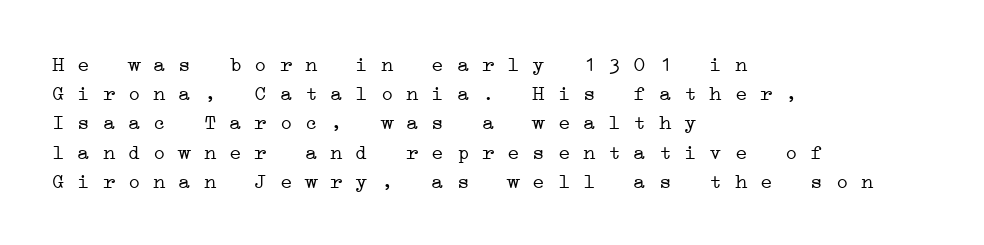
{"bold": "no", "underline": "no", "align": "left", "line_spacing": "normal", "line_spacing_ratio": 1.39, "letter_spacing": "normal", "letter_spacing_em": 0.0, "glyph_px": 21}
